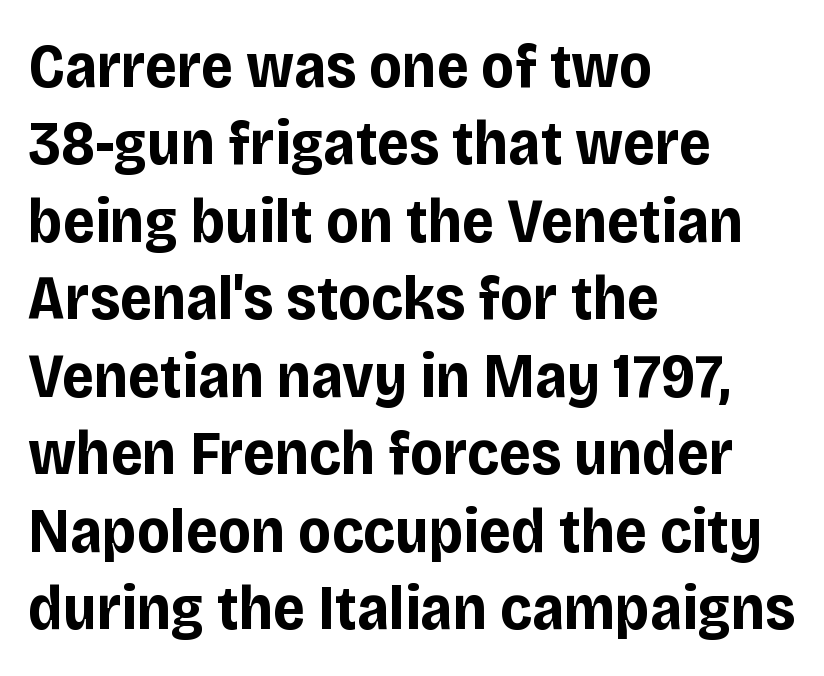
The image shows 63 px bold sans-serif type, upright; set left-aligned, line spacing 1.23x, normal letter spacing, not underlined; low stroke contrast and a large x-height.
